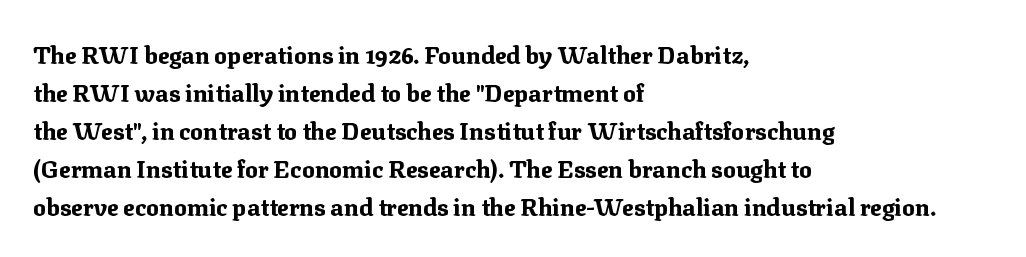
The space between consecutive lines is moderate. Alignment: flush left. The passage shown is not underscored anywhere. The type is set solid horizontally, with unmodified tracking. The characters look thick and weighty, a clear bold. Unlike italic type, these characters show no tilt at all.
